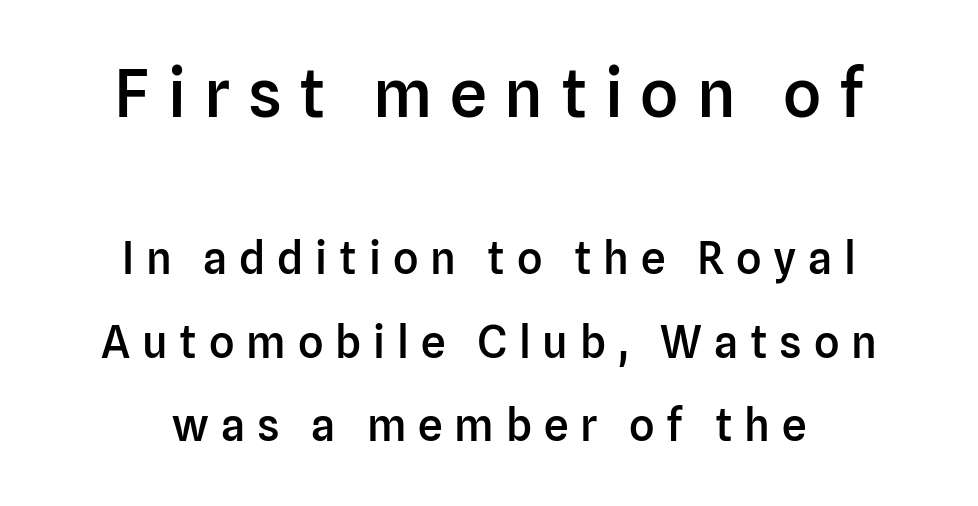
The image shows 66 px semibold sans-serif type, upright; set centered, loose line spacing (1.9x), unusually wide letter spacing (+0.27 em), not underlined; the first (top) block is 1.5x larger; low stroke contrast and a medium x-height.
